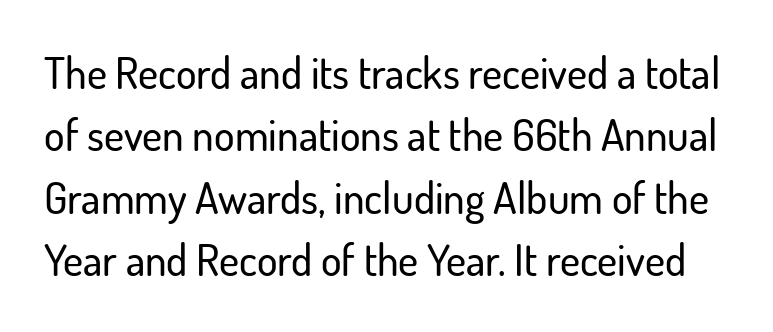
Q: Is the text italic (slanted)? A: No, it is upright.
Q: Is the typeface a serif or a sans-serif typeface? A: Sans-serif.
Q: Is the text underlined? A: No.
Q: Is the spacing between letters normal or unusually wide? A: Normal.
Q: Is the spacing between lines tight, normal or loose? A: Normal.
Q: Width (condensed, normal, or wide)? A: Normal.
Q: Stroke contrast? A: Low.
Q: x-height? A: Small.
Q: Monospaced? A: No.
